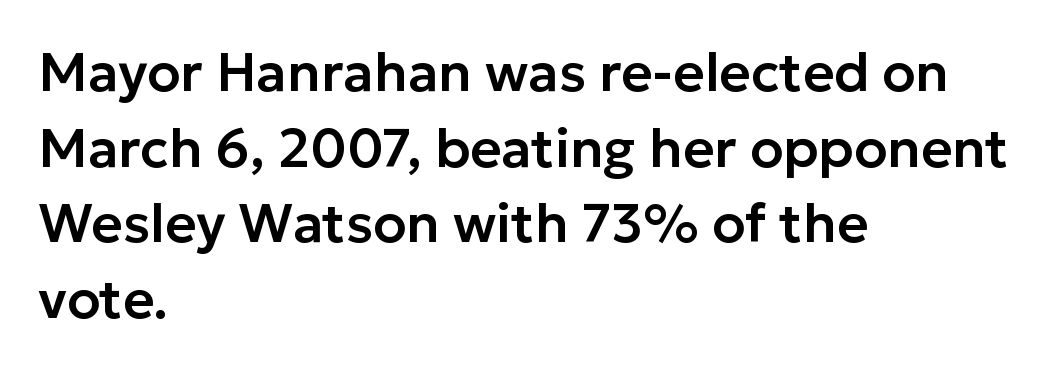
{"serif": "no", "italic": "no", "width": "normal", "stroke_contrast": "low", "x_height": "medium", "monospaced": "no", "underline": "no", "align": "left", "line_spacing": "normal", "line_spacing_ratio": 1.4, "letter_spacing": "normal", "letter_spacing_em": 0.0, "glyph_px": 54}
